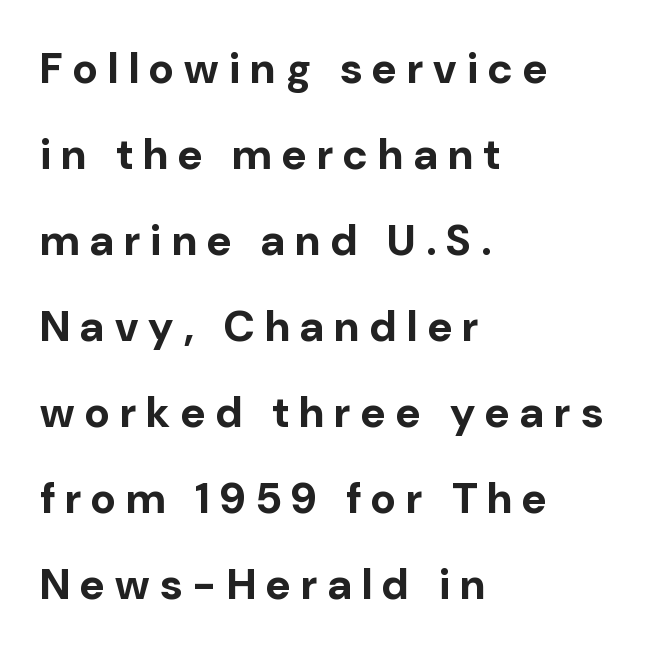
{"serif": "no", "italic": "no", "bold": "yes", "weight": "bold", "width": "normal", "stroke_contrast": "low", "x_height": "medium", "monospaced": "no", "underline": "no", "align": "left", "line_spacing": "loose", "line_spacing_ratio": 2.0, "letter_spacing": "wide", "letter_spacing_em": 0.24, "glyph_px": 43}
